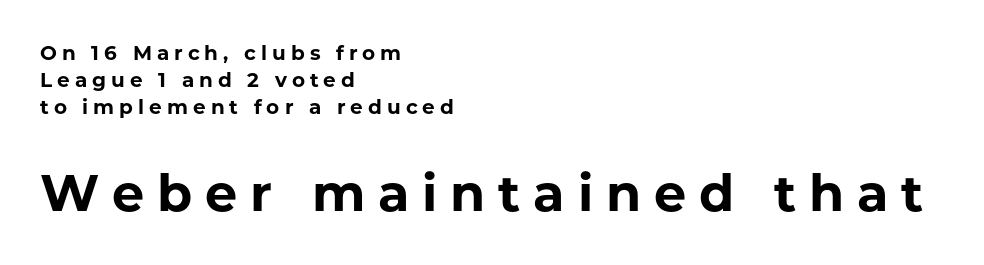
{"serif": "no", "italic": "no", "bold": "yes", "weight": "bold", "width": "normal", "stroke_contrast": "low", "x_height": "medium", "monospaced": "no", "underline": "no", "align": "left", "line_spacing": "normal", "line_spacing_ratio": 1.34, "letter_spacing": "wide", "letter_spacing_em": 0.25, "larger_block": "second", "size_ratio": 2.55, "glyph_px": 51}
